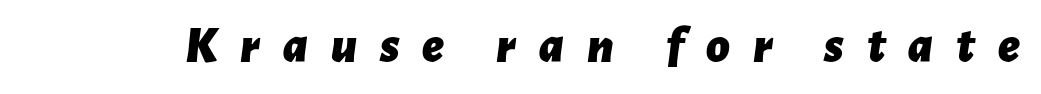
{"italic": "yes", "lean": "right", "slant_degrees": 7, "bold": "yes", "weight": "bold", "width": "normal", "stroke_contrast": "low", "x_height": "medium", "monospaced": "no", "underline": "no", "letter_spacing": "wide", "letter_spacing_em": 0.45, "glyph_px": 51}
